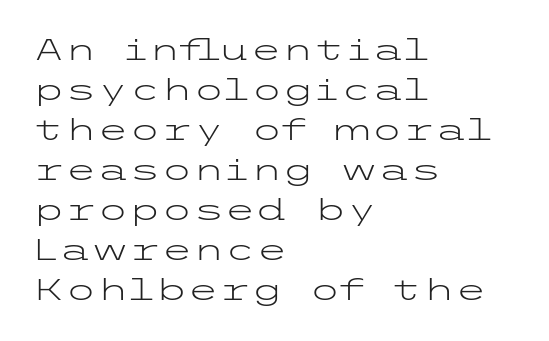
The characters are drawn with everyday or finer stroke widths. Descenders are the only things crossing below the line. The designer went with a sans here, leaving each stem footless. Evenly set lines give the paragraph a standard silhouette. Horizontally, the lines are justified to the leading edge only.
